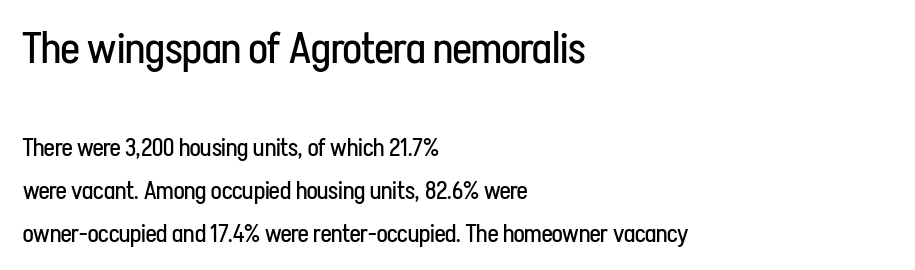
Q: Is the text bold? A: No.
Q: Is the text italic (slanted)? A: No, it is upright.
Q: Is the typeface a serif or a sans-serif typeface? A: Sans-serif.
Q: Is the text underlined? A: No.
Q: How is the paragraph aligned? A: Left-aligned.
Q: Is the spacing between letters normal or unusually wide? A: Normal.
Q: Which block of text is set in a larger size, the first (top) or the second (bottom)? A: The first (top) one.
Q: Width (condensed, normal, or wide)? A: Condensed.
Q: Stroke contrast? A: Low.
Q: x-height? A: Medium.
Q: Monospaced? A: No.
